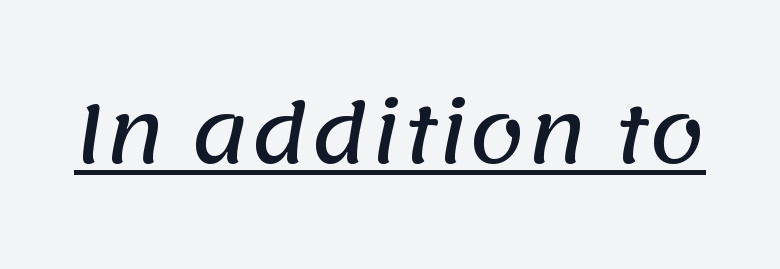
{"serif": "no", "width": "normal", "stroke_contrast": "low", "x_height": "large", "monospaced": "no", "underline": "yes", "letter_spacing": "normal", "letter_spacing_em": 0.0, "glyph_px": 80}
